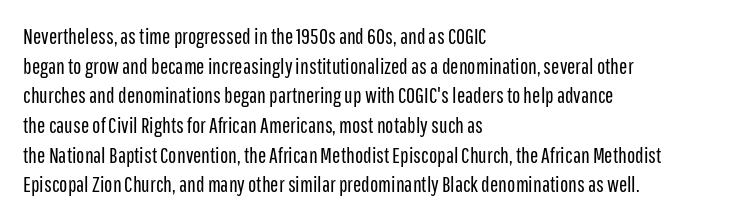
The image shows 22 px text type, upright; set left-aligned, normal line spacing (1.35x), normal letter spacing, not underlined.
